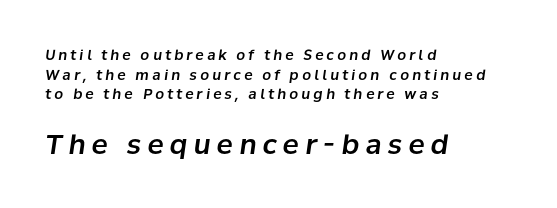
The image shows 27 px text type, italic (leaning right); set left-aligned, normal line spacing (1.41x), unusually wide letter spacing (+0.23 em), not underlined; the second (bottom) block is 1.93x larger.
